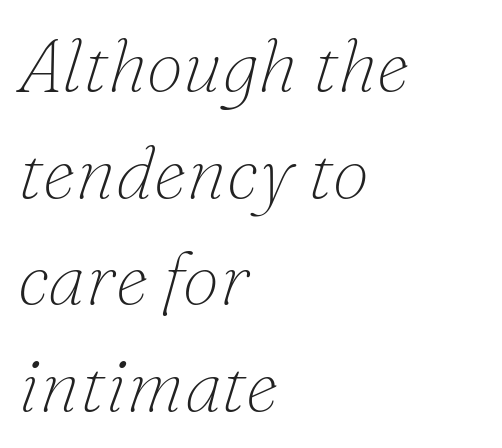
Letters have the restrained weight of plain body copy at most. This sample has the flowing, uneven cadence of proportional lettering. These lines are set flush left with a ragged right edge. Posture: slanted. Letterform terminals end in serifs throughout the passage. The line texture is even and compact thanks to regular tracking.
